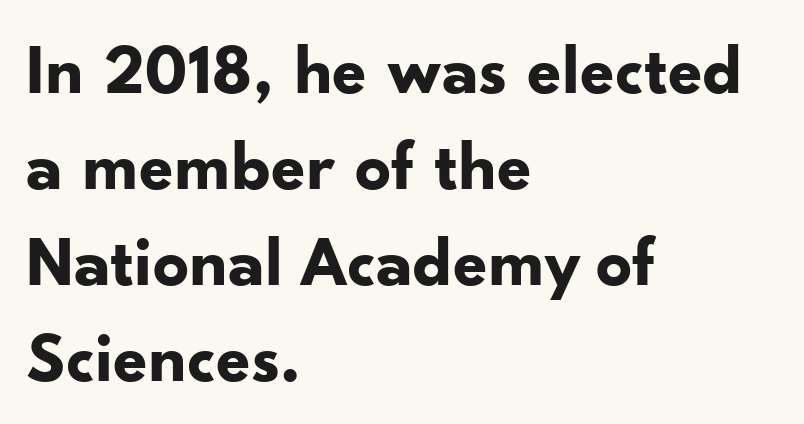
{"serif": "no", "italic": "no", "bold": "yes", "weight": "bold", "width": "normal", "stroke_contrast": "low", "x_height": "small", "monospaced": "no", "underline": "no", "align": "left", "line_spacing": "normal", "line_spacing_ratio": 1.35, "letter_spacing": "normal", "letter_spacing_em": 0.0, "glyph_px": 71}
